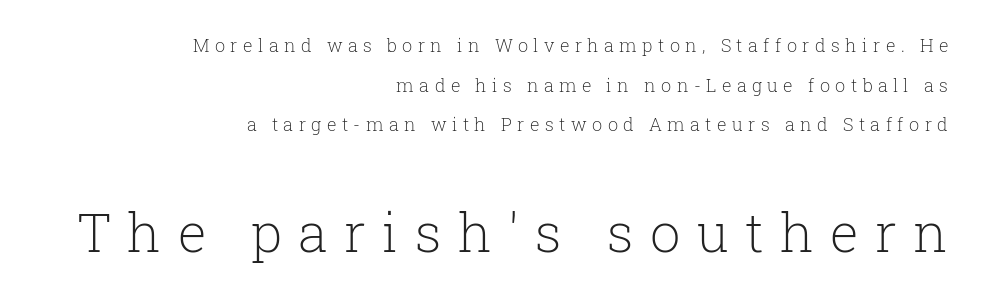
Q: Is the text bold? A: No.
Q: Is the text italic (slanted)? A: No, it is upright.
Q: Is the typeface a serif or a sans-serif typeface? A: Serif.
Q: Is the text underlined? A: No.
Q: How is the paragraph aligned? A: Right-aligned.
Q: Is the spacing between letters normal or unusually wide? A: Unusually wide.
Q: Is the spacing between lines tight, normal or loose? A: Loose.
Q: Which block of text is set in a larger size, the first (top) or the second (bottom)? A: The second (bottom) one.
Q: Width (condensed, normal, or wide)? A: Normal.
Q: Stroke contrast? A: Low.
Q: x-height? A: Medium.
Q: Monospaced? A: No.
